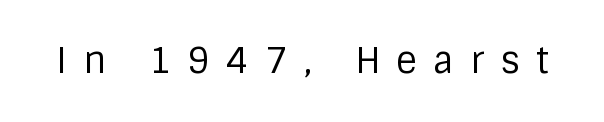
Q: Is the text bold? A: No.
Q: Is the text italic (slanted)? A: No, it is upright.
Q: Is the typeface a serif or a sans-serif typeface? A: Sans-serif.
Q: Is the text underlined? A: No.
Q: Is the spacing between letters normal or unusually wide? A: Unusually wide.
Q: Width (condensed, normal, or wide)? A: Normal.
Q: Stroke contrast? A: Low.
Q: x-height? A: Large.
Q: Monospaced? A: No.
